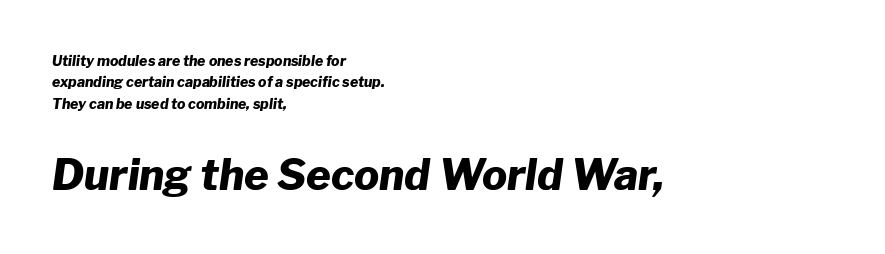
Q: Is the text bold? A: Yes.
Q: Is the text italic (slanted)? A: Yes, it leans right by about 8 degrees.
Q: Is the text underlined? A: No.
Q: How is the paragraph aligned? A: Left-aligned.
Q: Is the spacing between letters normal or unusually wide? A: Normal.
Q: Is the spacing between lines tight, normal or loose? A: Normal.
Q: Which block of text is set in a larger size, the first (top) or the second (bottom)? A: The second (bottom) one.
Q: Width (condensed, normal, or wide)? A: Normal.
Q: Stroke contrast? A: Low.
Q: x-height? A: Medium.
Q: Monospaced? A: No.
